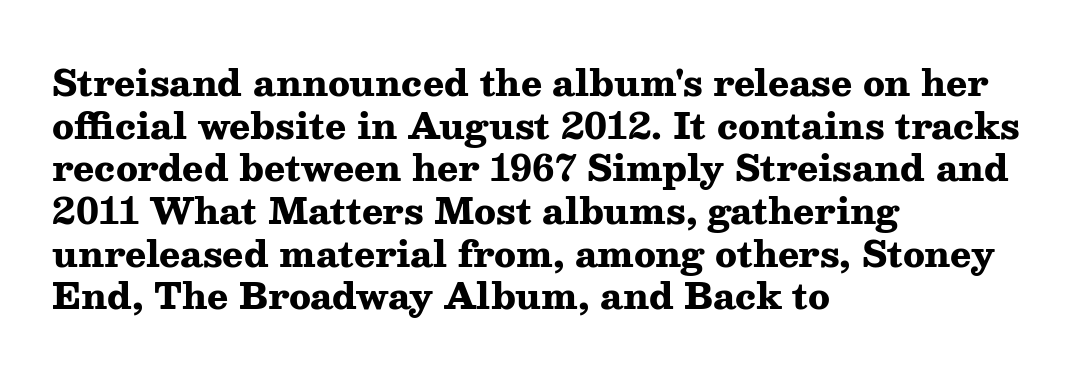
The image shows 35 px heavy, wide serif type, upright; set left-aligned, line spacing 1.22x, normal letter spacing, not underlined; medium stroke contrast and a medium x-height.
